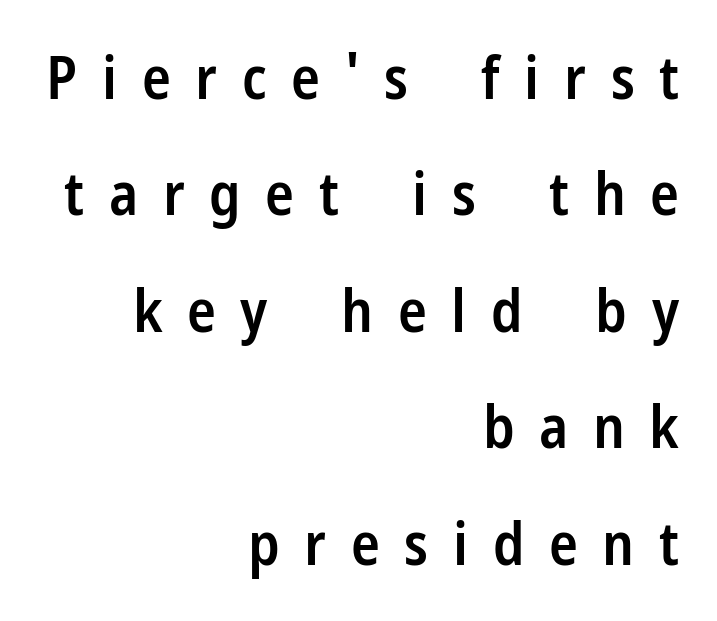
{"serif": "no", "italic": "no", "bold": "semi", "weight": "semibold", "width": "condensed", "stroke_contrast": "low", "x_height": "medium", "monospaced": "no", "underline": "no", "align": "right", "line_spacing": "loose", "line_spacing_ratio": 1.94, "letter_spacing": "wide", "letter_spacing_em": 0.41, "glyph_px": 60}
